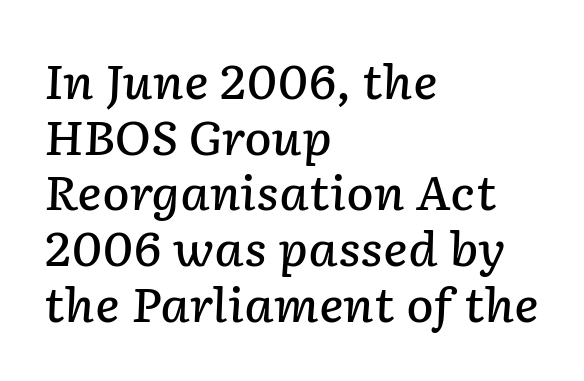
The ragged edge is on the right, which tells us the setting is flush left. Glyph-to-glyph distance matches everyday printed text. Check under the words: just untouched page. Quick note: italic.
